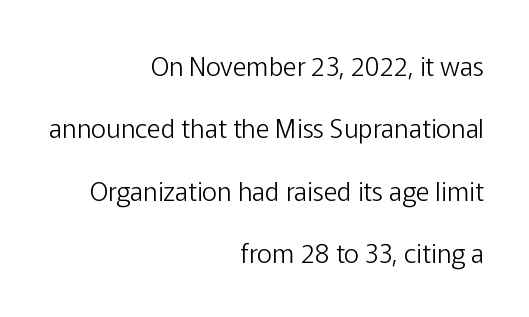
The image shows 26 px text type, upright; set right-aligned, loose line spacing (2.4x), normal letter spacing, not underlined.
